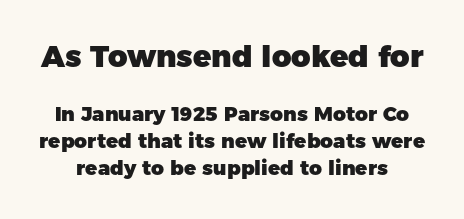
The font family rendered here belongs to the sans-serif group. Just letters on the line, the space beneath them empty. In terms of leading, this rendering sits right in the middle. How heavy is the stroke? Heavy — this is a bold. Caption: upper text group enlarged, lower text group reduced. Does the lettering tilt? It doesn't — this is upright.
